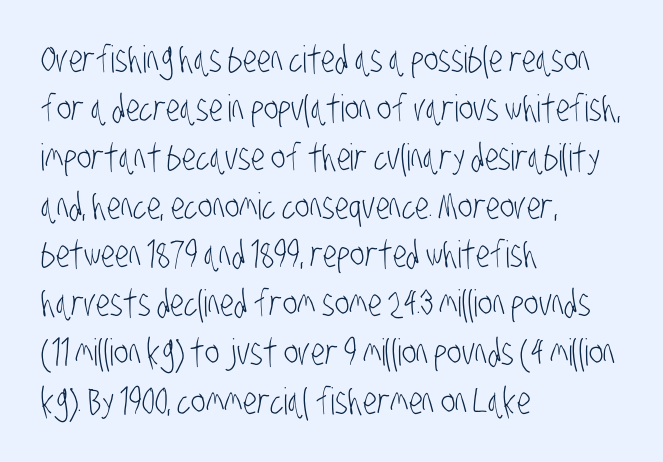
The image shows 37 px light, condensed sans-serif type; set left-aligned, normal line spacing (1.32x), normal letter spacing, not underlined; low stroke contrast and a large x-height.
